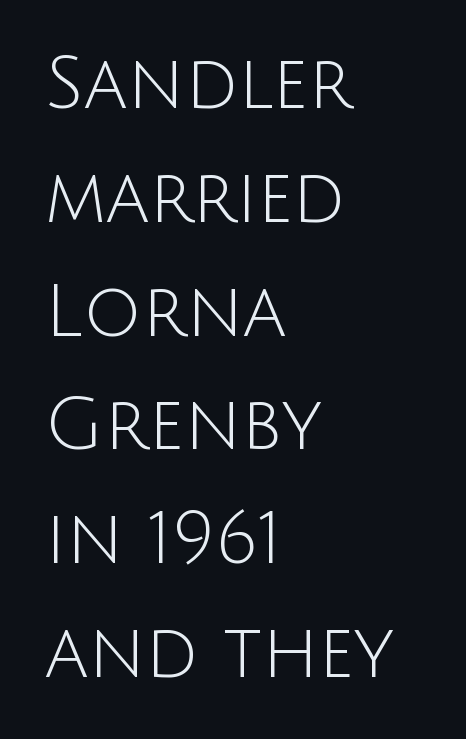
The face looks like a standard text weight, possibly lighter. Tracking here is standard; glyphs follow each other at the usual distance. Is there any slant? The stems are plumb. Reading down the block, your eye returns to a fixed left position each line.
